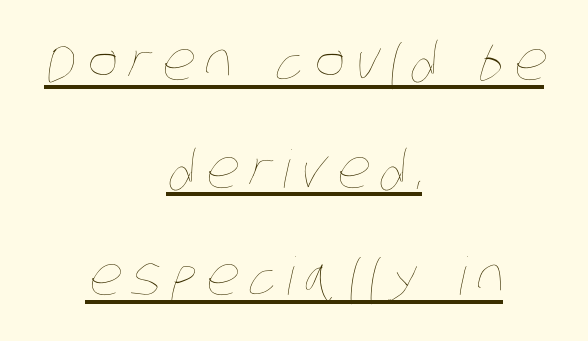
The passage shown is typed in a proportional face where columns would drift. Stems here are at most as thick as an everyday book face. Horizontal alignment here is central, giving a formal, balanced look. What stands out about the letter spacing? Its width — letters are far apart. You can see a thin bar hugging the bottom of the glyphs. Notice the wide empty band between every row — that's loose leading.
